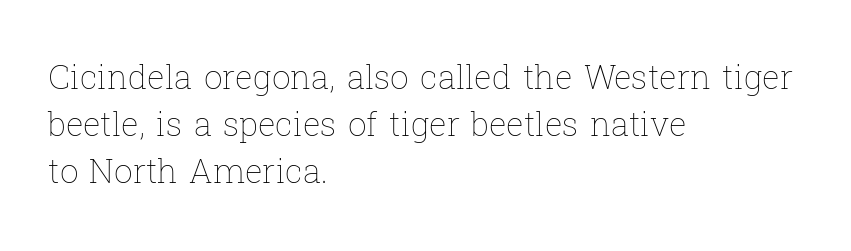
Q: Is the text bold? A: No.
Q: Is the text italic (slanted)? A: No, it is upright.
Q: Is the text underlined? A: No.
Q: How is the paragraph aligned? A: Left-aligned.
Q: Is the spacing between letters normal or unusually wide? A: Normal.
Q: Is the spacing between lines tight, normal or loose? A: Normal.
Q: Width (condensed, normal, or wide)? A: Normal.
Q: Stroke contrast? A: Low.
Q: x-height? A: Medium.
Q: Monospaced? A: No.
